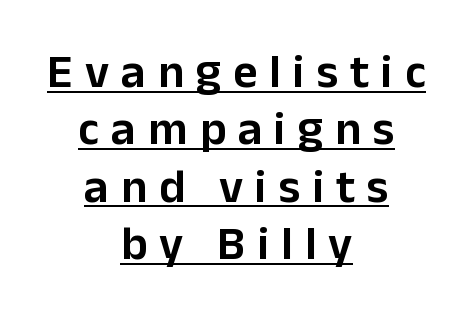
The image shows 47 px sans-serif type, upright; set centered, line spacing 1.22x, unusually wide letter spacing (+0.26 em), underlined; low stroke contrast and a medium x-height.
